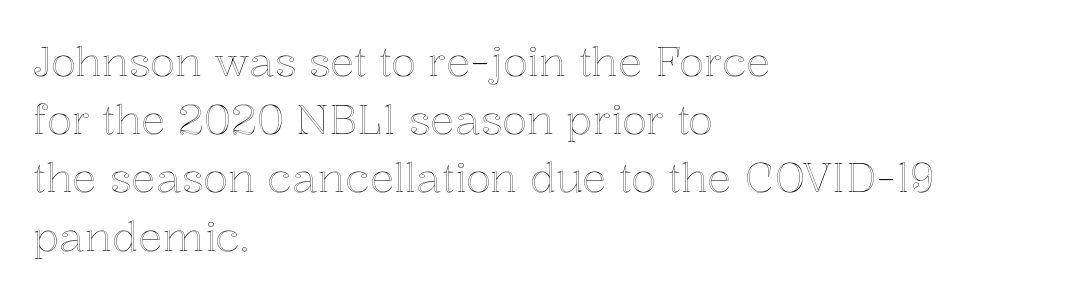
Regular leading. The lettering holds an erect, upright posture throughout. The rendering uses natural spacing where letterforms have individual widths. Words float on clear page, feet unadorned. Is the block centered? No — it sits flush against the left margin. Default kerning and tracking; the words read as compact shapes.
